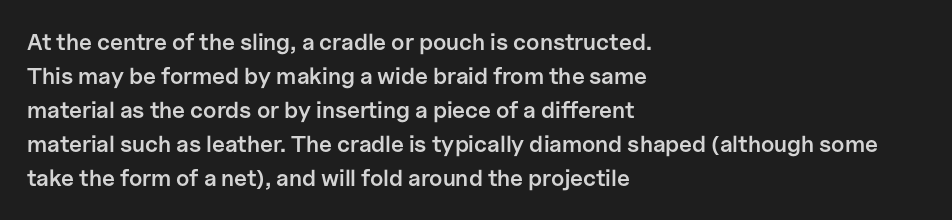
Q: Is the text bold? A: Semi-bold.
Q: Is the text italic (slanted)? A: No, it is upright.
Q: Is the text underlined? A: No.
Q: How is the paragraph aligned? A: Left-aligned.
Q: Is the spacing between letters normal or unusually wide? A: Normal.
Q: Is the spacing between lines tight, normal or loose? A: Normal.
